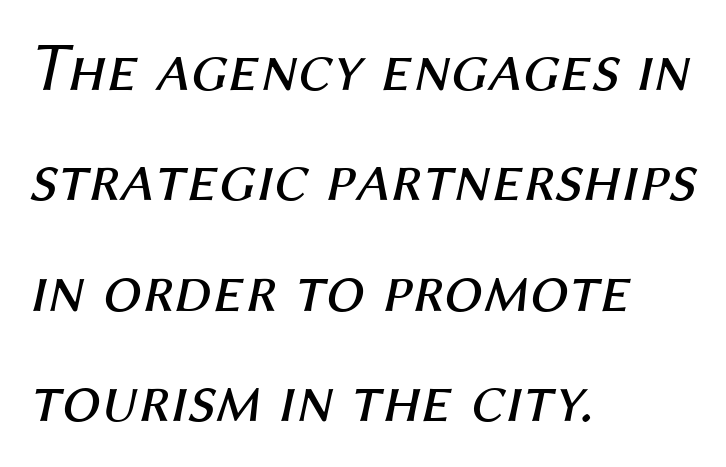
Honestly, there is no underline to notice here at all. A typesetter would call this proportional, since set widths differ per character. Is the letter spacing exaggerated? No — it looks like the ordinary default. Think standard paragraph weight, or any step lighter than that. The glyphs look as if they've been sheared to an angle. The paragraph has a hard left edge and a soft right edge.
